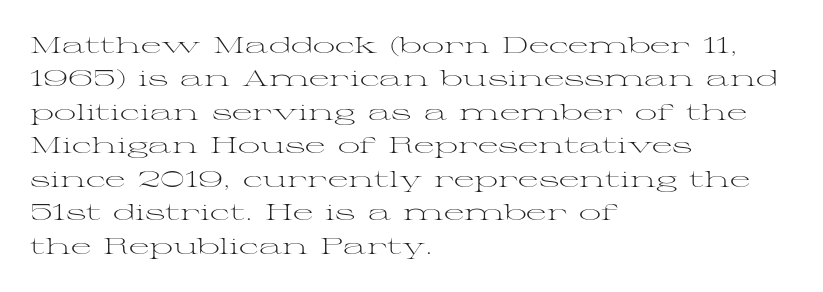
The image shows 22 px text type, upright; set left-aligned, normal line spacing (1.52x), normal letter spacing, not underlined.
